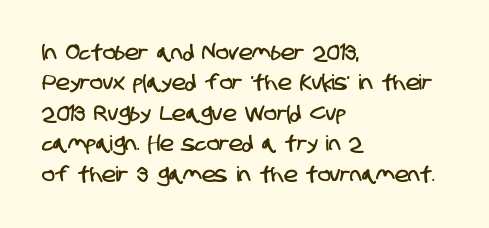
The image shows 21 px text type; set left-aligned, normal line spacing (1.45x), normal letter spacing, not underlined.
